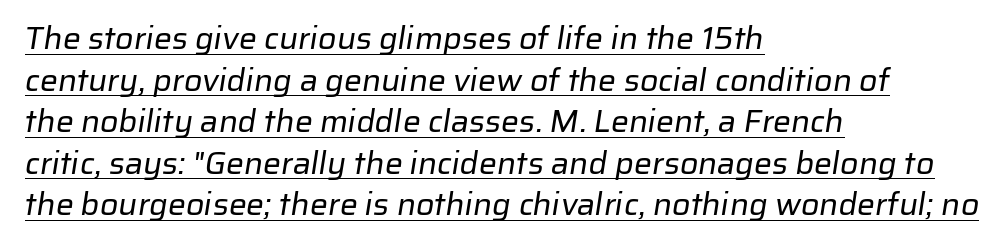
{"serif": "no", "bold": "no", "weight": "regular", "width": "normal", "stroke_contrast": "low", "x_height": "medium", "monospaced": "no", "underline": "yes", "align": "left", "line_spacing": "normal", "line_spacing_ratio": 1.3, "letter_spacing": "normal", "letter_spacing_em": 0.0, "glyph_px": 32}
